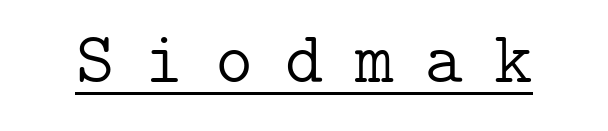
{"serif": "yes", "italic": "no", "bold": "no", "weight": "light", "width": "normal", "stroke_contrast": "low", "x_height": "medium", "underline": "yes", "letter_spacing": "wide", "letter_spacing_em": 0.43, "glyph_px": 73}
